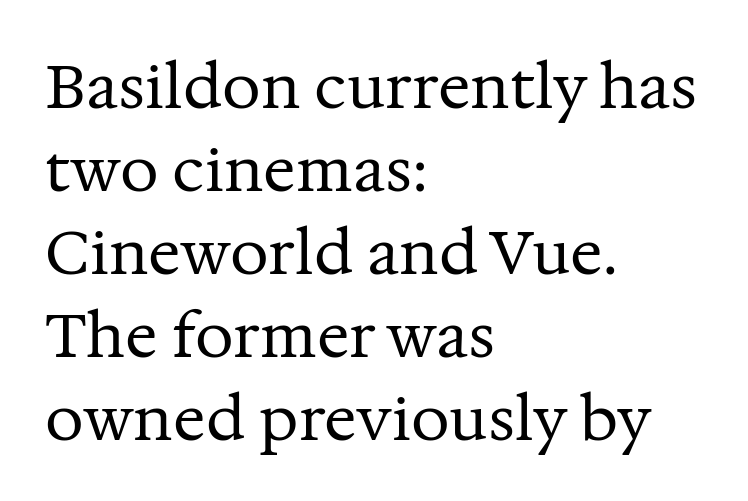
Q: Is the text bold? A: No.
Q: Is the text italic (slanted)? A: No, it is upright.
Q: Is the typeface a serif or a sans-serif typeface? A: Serif.
Q: Is the text underlined? A: No.
Q: How is the paragraph aligned? A: Left-aligned.
Q: Is the spacing between letters normal or unusually wide? A: Normal.
Q: Is the spacing between lines tight, normal or loose? A: Normal.
Q: Width (condensed, normal, or wide)? A: Normal.
Q: Stroke contrast? A: Medium.
Q: x-height? A: Medium.
Q: Monospaced? A: No.
